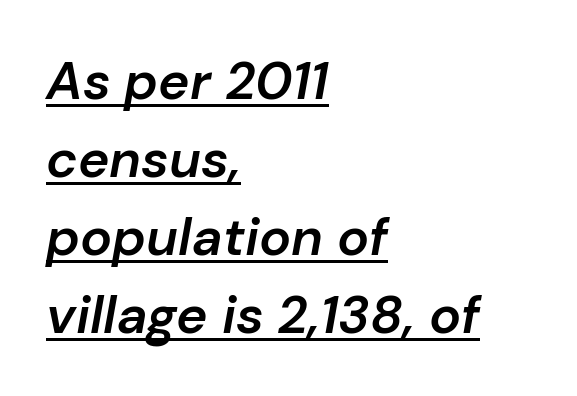
Look at the tracking — it's just the regular setting, nothing added. The glyphs are accompanied by a horizontal stroke just below them. This is oblique type, the kind used for emphasis or titles. Here the designer chose a conventional face with non-uniform glyph widths.
